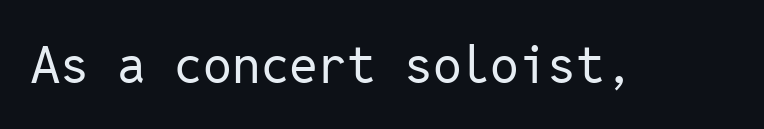
The image shows 51 px regular-weight sans-serif type, upright, monospaced; set normal letter spacing, not underlined; low stroke contrast and a medium x-height.
